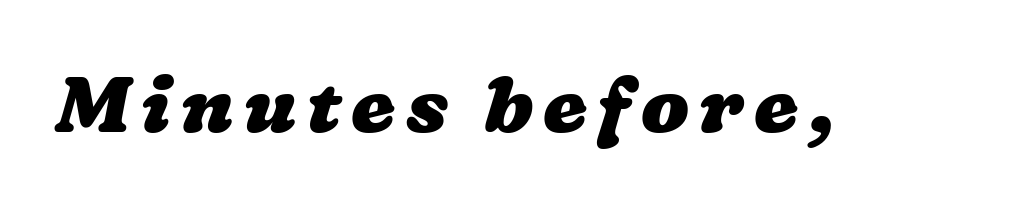
The image shows 79 px heavy, wide type; set not underlined; low stroke contrast and a medium x-height.
